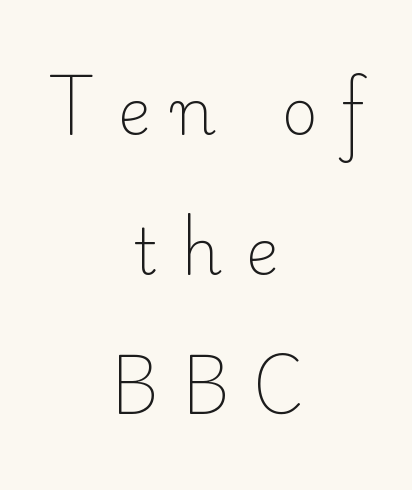
Q: Is the text bold? A: No.
Q: Is the text italic (slanted)? A: No, it is upright.
Q: Is the typeface a serif or a sans-serif typeface? A: Serif.
Q: Is the text underlined? A: No.
Q: How is the paragraph aligned? A: Centered.
Q: Is the spacing between letters normal or unusually wide? A: Unusually wide.
Q: Is the spacing between lines tight, normal or loose? A: Loose.
Q: Width (condensed, normal, or wide)? A: Normal.
Q: Stroke contrast? A: Low.
Q: x-height? A: Small.
Q: Monospaced? A: No.
